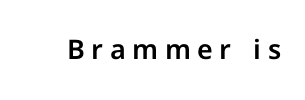
A typesetter would call this heavily tracked-out type. The font's upright variant was chosen for this text. Anything drawn beneath the words? Only blank space.
